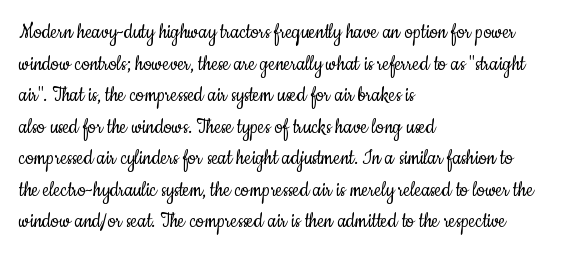
Q: Is the text bold? A: No.
Q: Is the text italic (slanted)? A: Yes.
Q: Is the text underlined? A: No.
Q: How is the paragraph aligned? A: Left-aligned.
Q: Is the spacing between letters normal or unusually wide? A: Normal.
Q: Is the spacing between lines tight, normal or loose? A: Normal.
